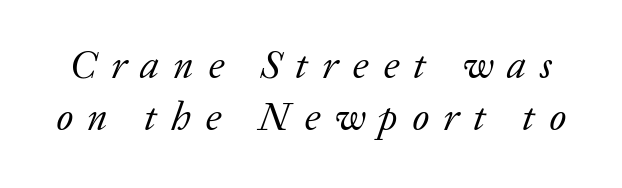
The image shows 40 px regular-weight serif type, italic (leaning right); set normal line spacing (1.31x), unusually wide letter spacing (+0.36 em), not underlined; low stroke contrast and a medium x-height.
